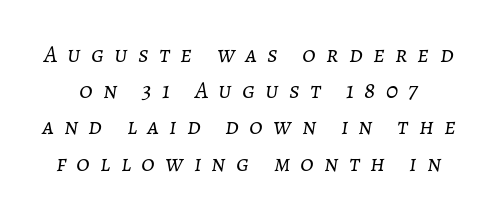
{"italic": "yes", "lean": "right", "slant_degrees": 7, "bold": "no", "underline": "no", "line_spacing": "normal", "line_spacing_ratio": 1.51, "letter_spacing": "wide", "letter_spacing_em": 0.43, "glyph_px": 24}
